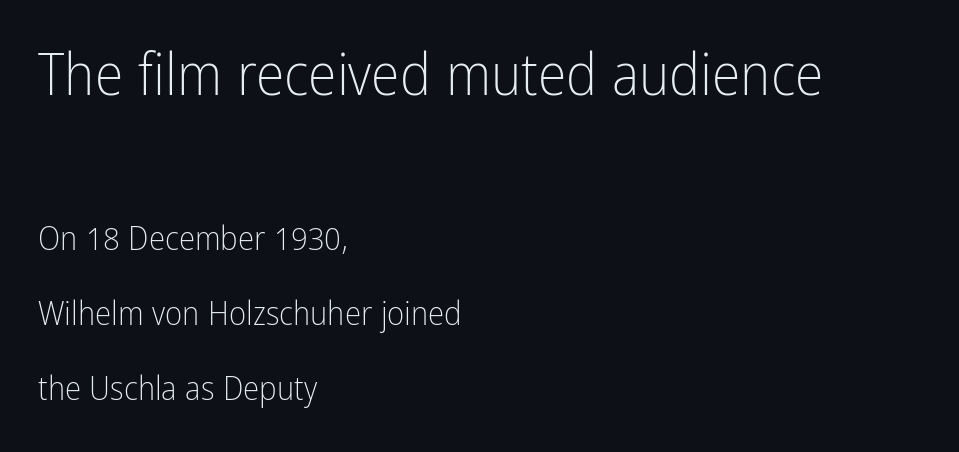
Q: Is the text bold? A: No.
Q: Is the text italic (slanted)? A: No, it is upright.
Q: Is the typeface a serif or a sans-serif typeface? A: Sans-serif.
Q: Is the text underlined? A: No.
Q: How is the paragraph aligned? A: Left-aligned.
Q: Is the spacing between letters normal or unusually wide? A: Normal.
Q: Is the spacing between lines tight, normal or loose? A: Loose.
Q: Which block of text is set in a larger size, the first (top) or the second (bottom)? A: The first (top) one.
Q: Width (condensed, normal, or wide)? A: Condensed.
Q: Stroke contrast? A: Low.
Q: x-height? A: Medium.
Q: Monospaced? A: No.
